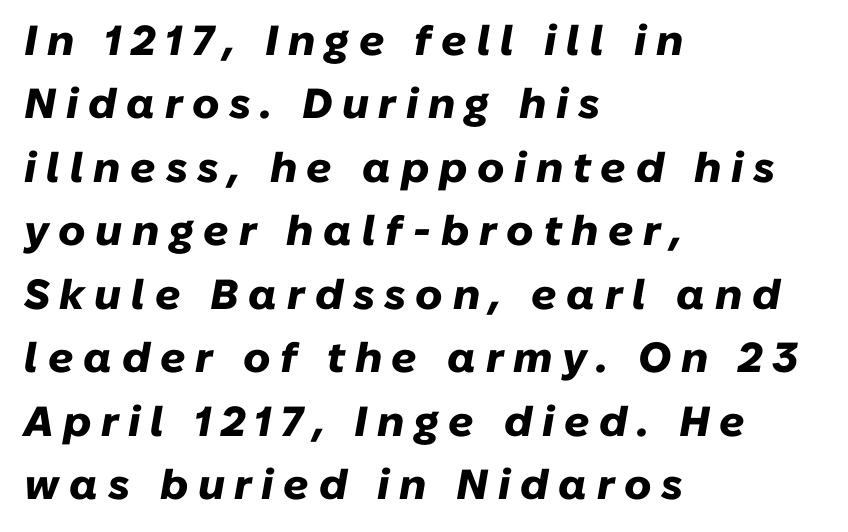
Q: Is the text bold? A: Yes.
Q: Is the text italic (slanted)? A: Yes, it leans right by about 10 degrees.
Q: Is the text underlined? A: No.
Q: How is the paragraph aligned? A: Left-aligned.
Q: Is the spacing between letters normal or unusually wide? A: Unusually wide.
Q: Is the spacing between lines tight, normal or loose? A: Normal.
Q: Width (condensed, normal, or wide)? A: Normal.
Q: Stroke contrast? A: Low.
Q: x-height? A: Medium.
Q: Monospaced? A: No.
